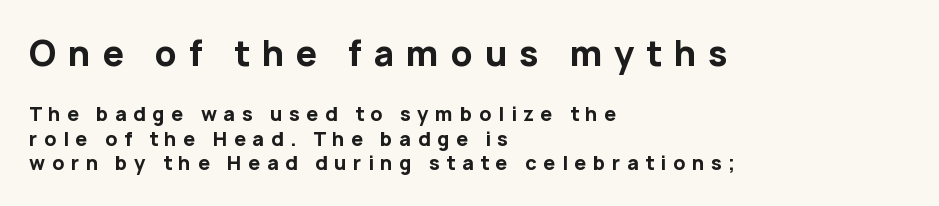
{"serif": "no", "italic": "no", "bold": "yes", "weight": "bold", "width": "normal", "stroke_contrast": "low", "x_height": "medium", "monospaced": "no", "underline": "no", "align": "left", "line_spacing": "normal", "line_spacing_ratio": 1.29, "letter_spacing": "wide", "letter_spacing_em": 0.35, "larger_block": "first", "size_ratio": 1.79, "glyph_px": 34}
